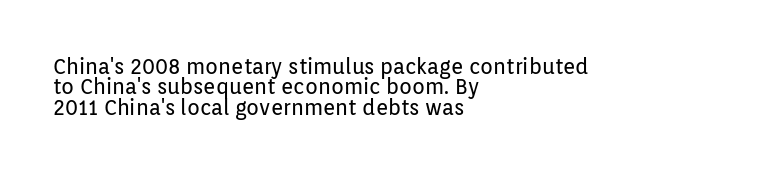
Here the glyphs are tracked normally, forming tight word shapes. Tall strokes in this sample are plumb rather than angled. Which margin do the lines hug? The left one — the right edge is uneven. Horizontal bands of white between lines are thin slivers. Descenders hang freely into open space.
